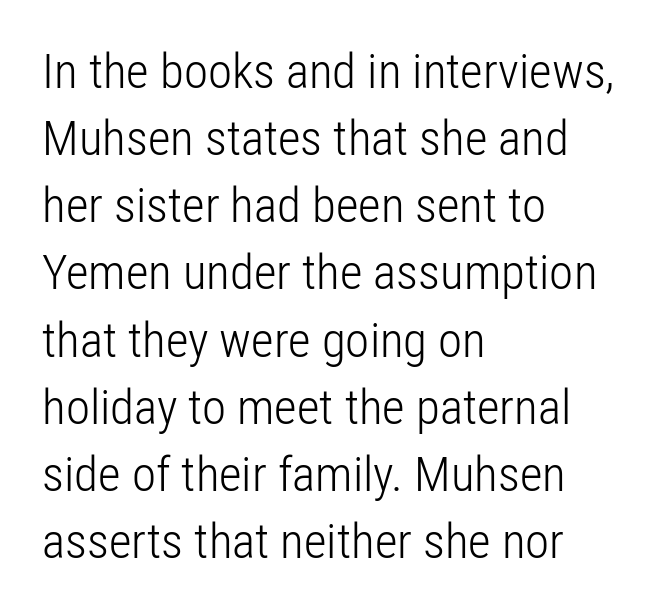
The image shows 49 px light, condensed sans-serif type, upright; set left-aligned, normal line spacing (1.37x), normal letter spacing, not underlined; low stroke contrast and a medium x-height.
